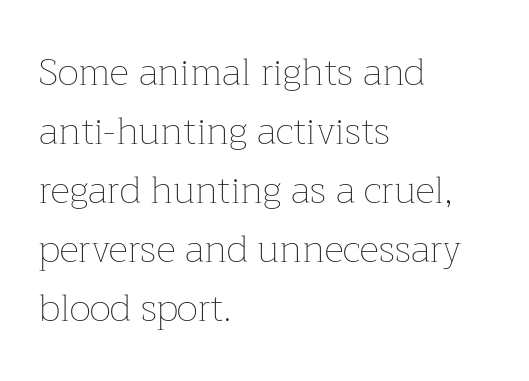
This sample has the flowing, uneven cadence of proportional lettering. Students, note that the glyphs here touch the page at normal intervals. Short and long lines alike share a common starting point at left. The words here are not underlined. Designer's note — italics off, roman on. Weight: in the light-to-regular range.
